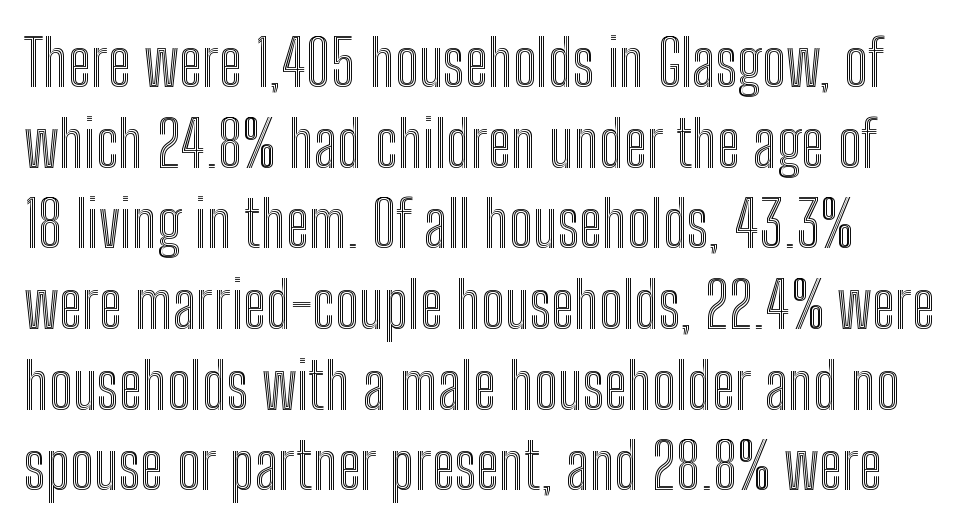
The image shows 64 px condensed type, upright; set normal line spacing (1.26x), normal letter spacing, not underlined; a medium x-height.
